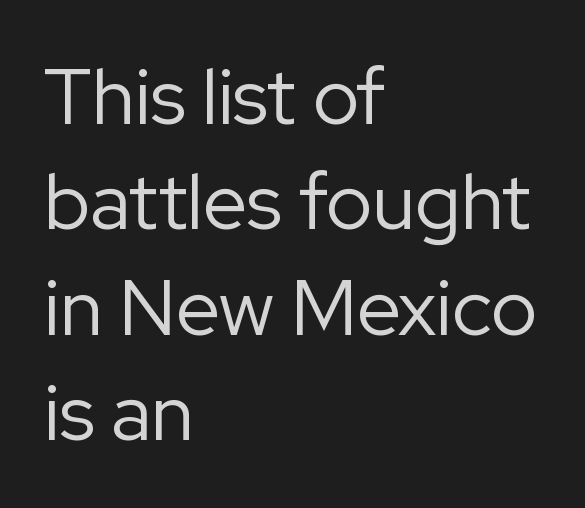
{"serif": "no", "italic": "no", "bold": "no", "weight": "regular", "width": "normal", "stroke_contrast": "low", "x_height": "medium", "monospaced": "no", "underline": "no", "align": "left", "line_spacing": "normal", "line_spacing_ratio": 1.35, "letter_spacing": "normal", "letter_spacing_em": 0.0, "glyph_px": 78}
